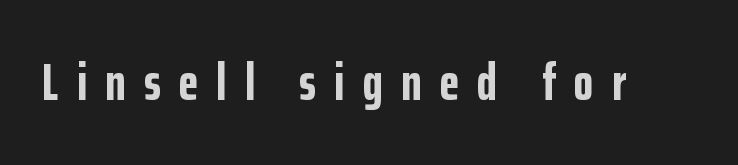
{"serif": "no", "italic": "no", "bold": "yes", "weight": "bold", "width": "condensed", "stroke_contrast": "low", "x_height": "medium", "monospaced": "no", "underline": "no", "letter_spacing": "wide", "letter_spacing_em": 0.36, "glyph_px": 51}
